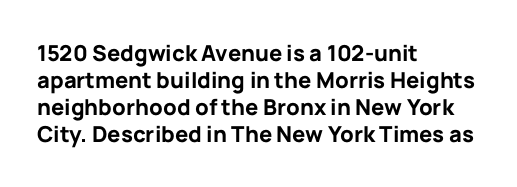
Q: Is the text bold? A: Yes.
Q: Is the text italic (slanted)? A: No, it is upright.
Q: Is the text underlined? A: No.
Q: How is the paragraph aligned? A: Left-aligned.
Q: Is the spacing between letters normal or unusually wide? A: Normal.
